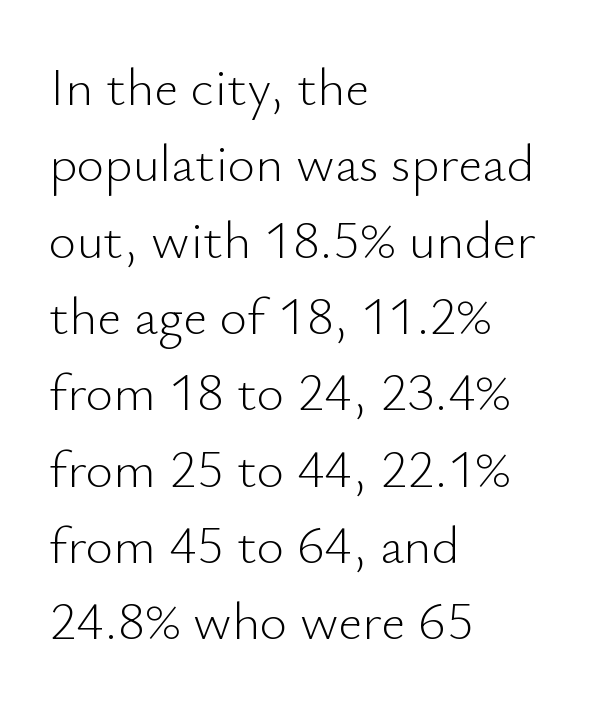
{"serif": "no", "italic": "no", "bold": "no", "weight": "light", "width": "normal", "stroke_contrast": "low", "x_height": "small", "monospaced": "no", "underline": "no", "align": "left", "line_spacing": "normal", "line_spacing_ratio": 1.44, "letter_spacing": "normal", "letter_spacing_em": 0.0, "glyph_px": 53}
